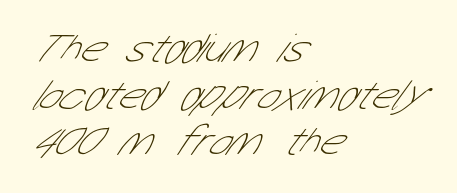
The image shows 42 px thin, condensed sans-serif type; set left-aligned, tight line spacing (1.11x), normal letter spacing, not underlined; low stroke contrast and a medium x-height.
